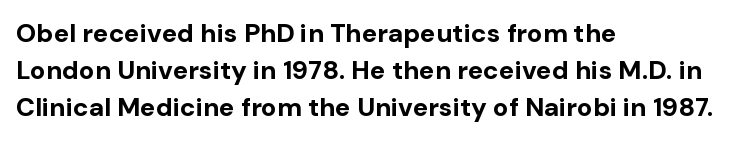
Q: Is the text bold? A: Yes.
Q: Is the text italic (slanted)? A: No, it is upright.
Q: Is the text underlined? A: No.
Q: How is the paragraph aligned? A: Left-aligned.
Q: Is the spacing between letters normal or unusually wide? A: Normal.
Q: Is the spacing between lines tight, normal or loose? A: Normal.
